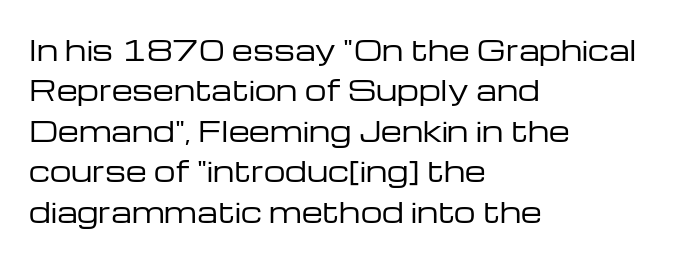
Q: Is the text bold? A: No.
Q: Is the text italic (slanted)? A: No, it is upright.
Q: Is the text underlined? A: No.
Q: How is the paragraph aligned? A: Left-aligned.
Q: Is the spacing between letters normal or unusually wide? A: Normal.
Q: Is the spacing between lines tight, normal or loose? A: Normal.
